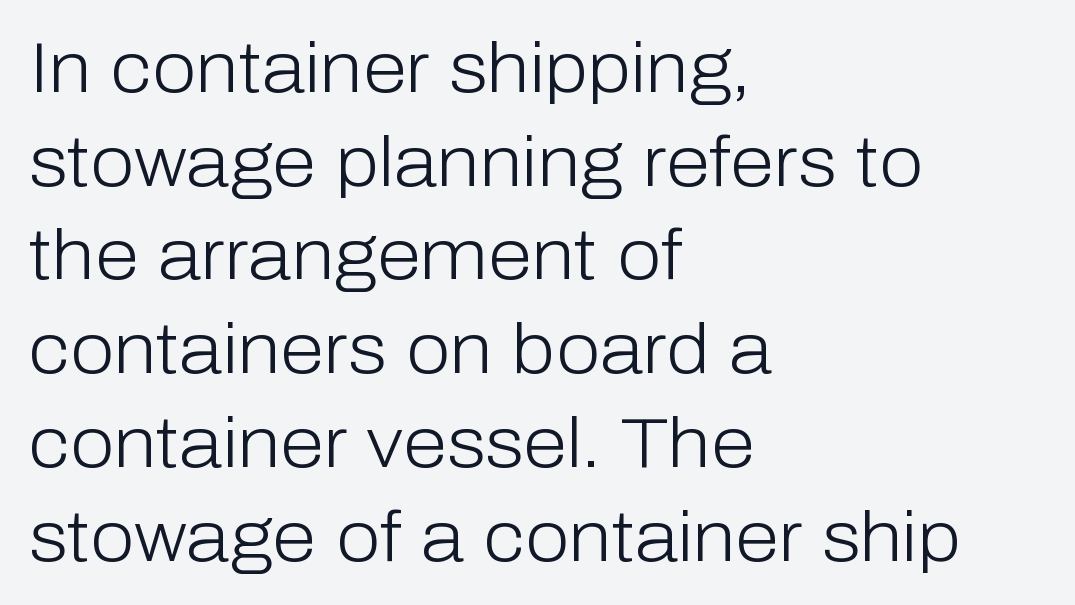
The image shows 71 px light sans-serif type, upright; set left-aligned, normal line spacing (1.32x), normal letter spacing, not underlined; low stroke contrast and a medium x-height.
